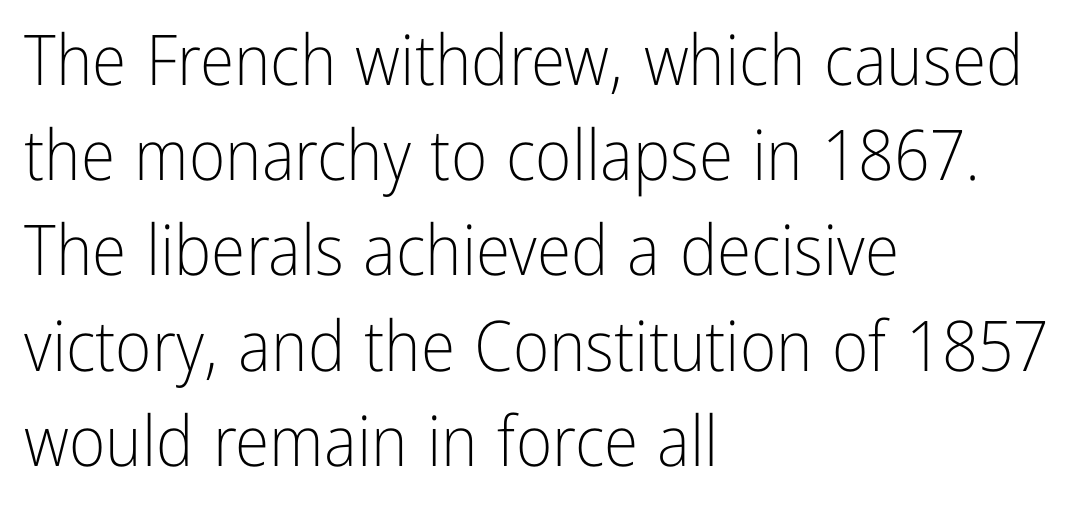
Q: Is the text bold? A: No.
Q: Is the text italic (slanted)? A: No, it is upright.
Q: Is the typeface a serif or a sans-serif typeface? A: Sans-serif.
Q: Is the text underlined? A: No.
Q: How is the paragraph aligned? A: Left-aligned.
Q: Is the spacing between letters normal or unusually wide? A: Normal.
Q: Is the spacing between lines tight, normal or loose? A: Normal.
Q: Width (condensed, normal, or wide)? A: Condensed.
Q: Stroke contrast? A: Low.
Q: x-height? A: Medium.
Q: Monospaced? A: No.
